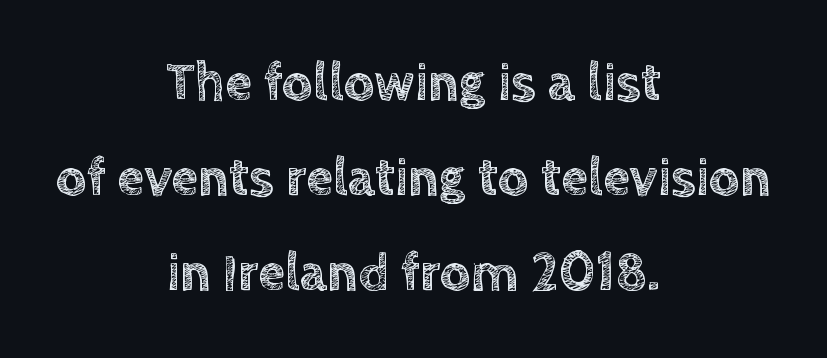
{"italic": "no", "width": "normal", "x_height": "large", "monospaced": "no", "underline": "no", "align": "center", "line_spacing_ratio": 1.76, "letter_spacing": "normal", "letter_spacing_em": 0.0, "glyph_px": 54}
